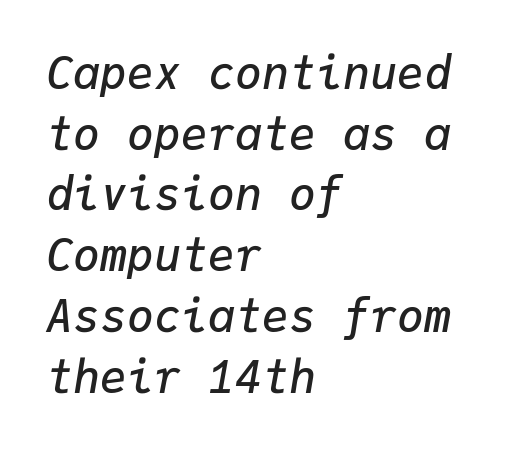
Decoration check: the copy has no underline. Successive baselines arrive at the customary interval. Short note: letters normally spaced. What weight is shown? A semibold, between regular and bold.
